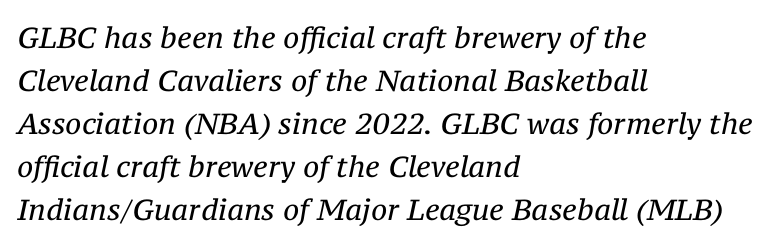
The image shows 29 px regular-weight serif type, italic (leaning right); set left-aligned, normal line spacing (1.48x), normal letter spacing, not underlined; medium stroke contrast and a medium x-height.
